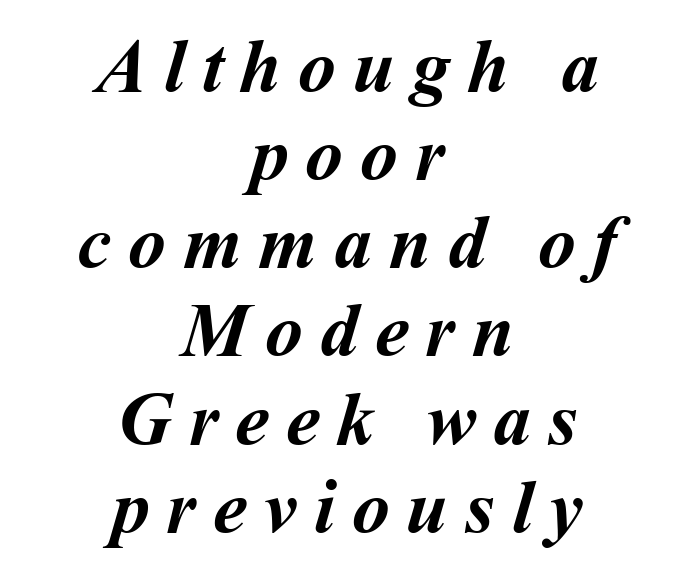
The passage shown has open, widely tracked lettering throughout. In CSS terms this would be text-align: center. Spacing verdict: proportional, widths tailored to each character. You'd pick this weight for a headline — it's a proper bold. The foot of each line stays bare and open.
